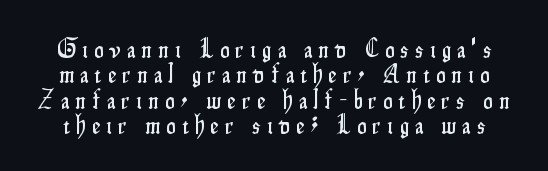
{"italic": "no", "underline": "no", "line_spacing": "tight", "line_spacing_ratio": 0.98, "letter_spacing": "wide", "letter_spacing_em": 0.25, "glyph_px": 26}
